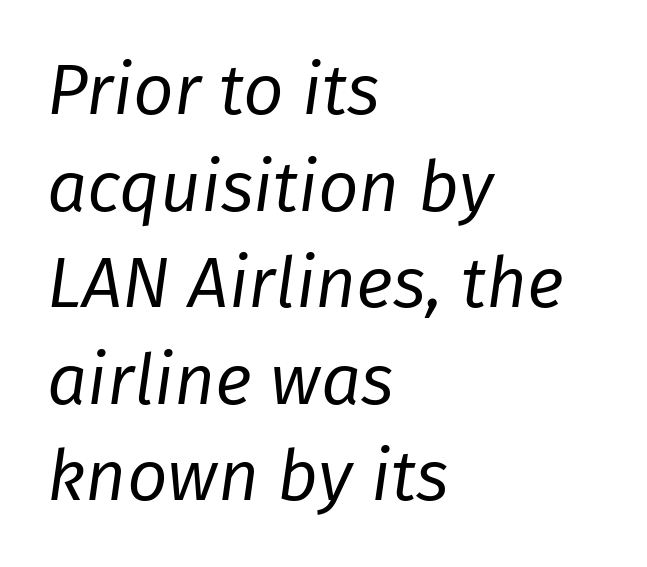
The image shows 71 px regular-weight type, italic (leaning right); set left-aligned, normal line spacing (1.36x), normal letter spacing, not underlined; low stroke contrast and a medium x-height.
